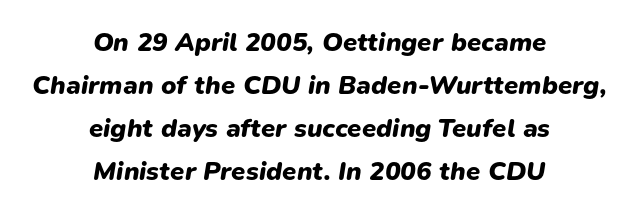
{"italic": "yes", "lean": "right", "slant_degrees": 9, "bold": "yes", "underline": "no", "align": "center", "line_spacing": "normal", "line_spacing_ratio": 1.66, "letter_spacing": "normal", "letter_spacing_em": 0.0, "glyph_px": 26}
